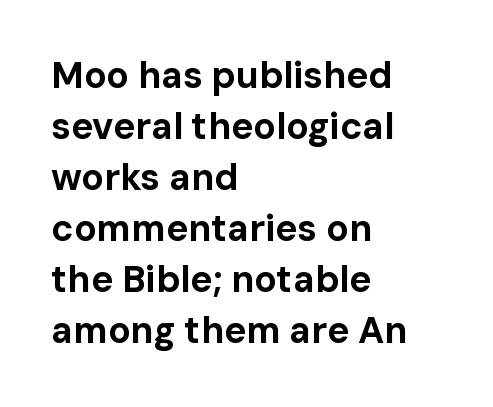
Alignment: flush left. Notice how thick the strokes are: this is what a full bold looks like. Think of a printed novel: that variable character pitch is what you see here. Regular leading. Vertical strokes here are truly vertical.
